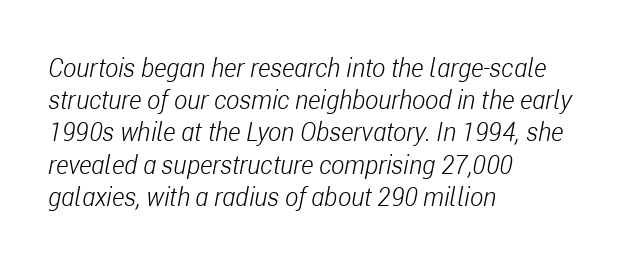
{"italic": "yes", "lean": "right", "slant_degrees": 11, "bold": "no", "underline": "no", "align": "left", "line_spacing": "normal", "line_spacing_ratio": 1.29, "letter_spacing": "normal", "letter_spacing_em": 0.0, "glyph_px": 25}
